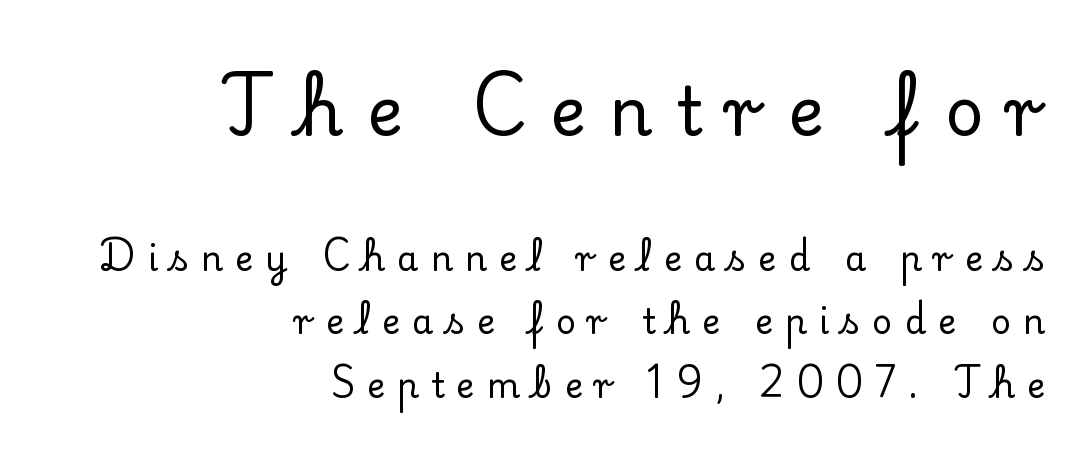
The image shows 67 px serif type, upright; set right-aligned, line spacing 1.88x, unusually wide letter spacing (+0.36 em), not underlined; the first (top) block is 1.97x larger; low stroke contrast and a small x-height.
